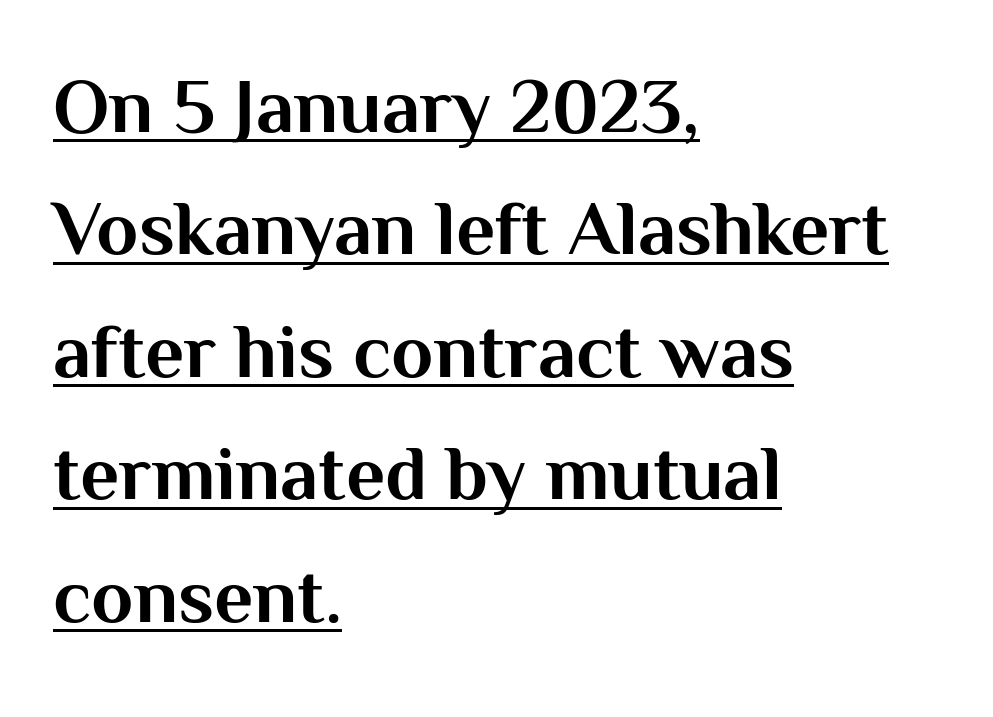
Chunky letters — that's bold for sure. The lettering holds an erect, upright posture throughout. A typographer would call this underscored text. In terms of leading, this rendering sits right in the middle. The letterforms sit shoulder to shoulder at normal distance. Looks like regular typesetting: each glyph gets only the width it needs.
